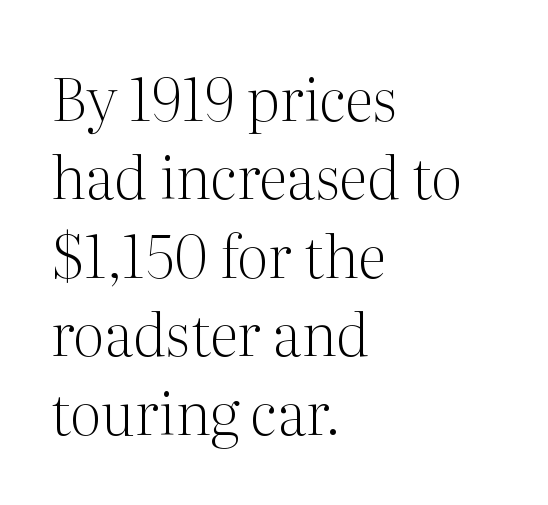
Q: Is the text bold? A: No.
Q: Is the text italic (slanted)? A: No, it is upright.
Q: Is the typeface a serif or a sans-serif typeface? A: Serif.
Q: Is the text underlined? A: No.
Q: How is the paragraph aligned? A: Left-aligned.
Q: Is the spacing between letters normal or unusually wide? A: Normal.
Q: Is the spacing between lines tight, normal or loose? A: Normal.
Q: Width (condensed, normal, or wide)? A: Normal.
Q: Stroke contrast? A: Medium.
Q: x-height? A: Medium.
Q: Monospaced? A: No.
